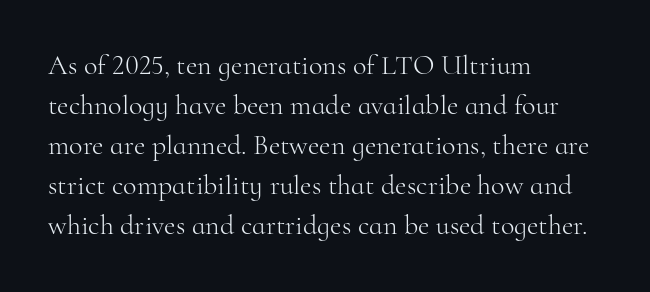
{"serif": "yes", "italic": "no", "bold": "no", "weight": "light", "width": "normal", "stroke_contrast": "high", "x_height": "small", "monospaced": "no", "underline": "no", "align": "left", "line_spacing": "normal", "line_spacing_ratio": 1.43, "letter_spacing": "normal", "letter_spacing_em": 0.0, "glyph_px": 28}
